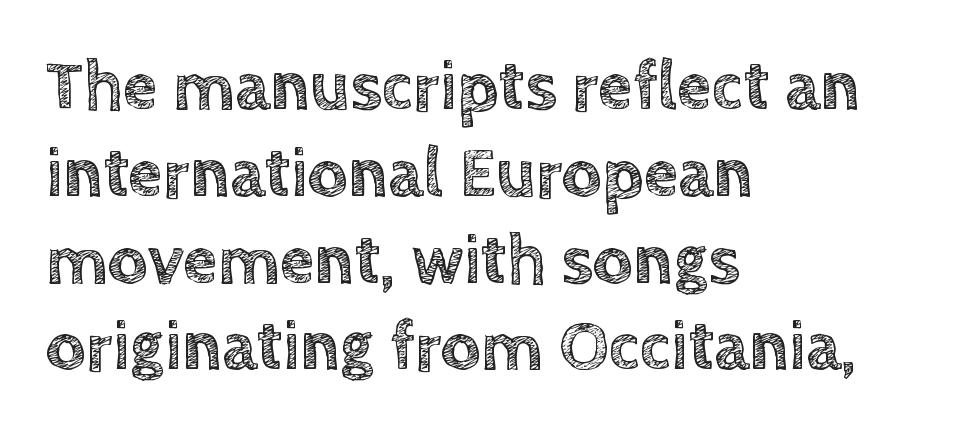
Q: Is the text italic (slanted)? A: No, it is upright.
Q: Is the text underlined? A: No.
Q: How is the paragraph aligned? A: Left-aligned.
Q: Is the spacing between letters normal or unusually wide? A: Normal.
Q: Width (condensed, normal, or wide)? A: Normal.
Q: x-height? A: Large.
Q: Monospaced? A: No.
